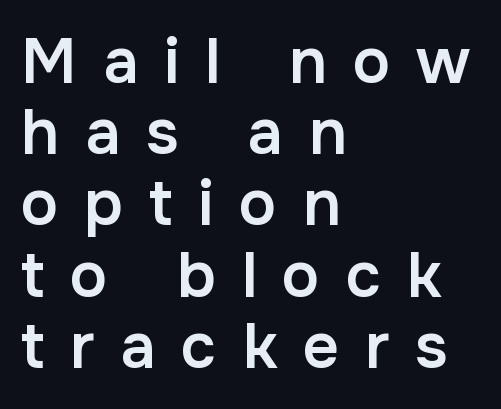
Q: Is the text bold? A: Semi-bold.
Q: Is the text italic (slanted)? A: No, it is upright.
Q: Is the typeface a serif or a sans-serif typeface? A: Sans-serif.
Q: Is the text underlined? A: No.
Q: How is the paragraph aligned? A: Left-aligned.
Q: Is the spacing between letters normal or unusually wide? A: Unusually wide.
Q: Is the spacing between lines tight, normal or loose? A: Tight.
Q: Width (condensed, normal, or wide)? A: Normal.
Q: Stroke contrast? A: Low.
Q: x-height? A: Medium.
Q: Monospaced? A: No.
